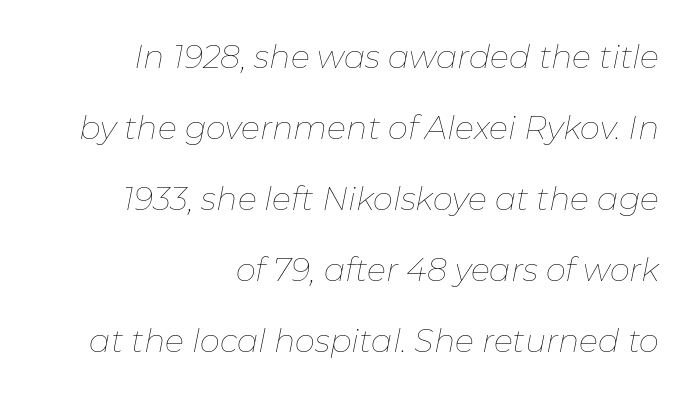
Horizontal alignment here is rightward, an uncommon choice for prose. Think standard paragraph weight, or any step lighter than that. Between one letter and the next there's only the usual sliver of space. The passage shown leans; its letterforms are oblique. These lines stand farther apart than default settings would place them.
